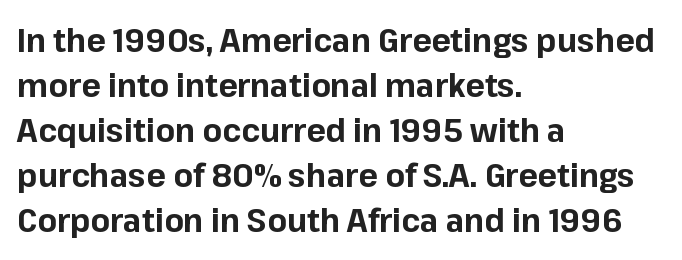
The letters advance in unequal steps, a hallmark of proportional type. In CSS terms this would be text-align: left. Words appear dense and cohesive because spacing is normal. A typesetter would label this face a sans. Descenders hang freely into open space.
